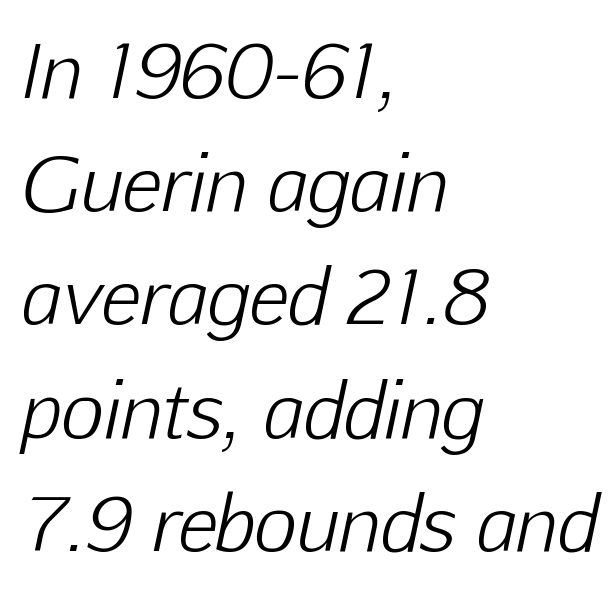
{"italic": "yes", "lean": "right", "slant_degrees": 12, "bold": "no", "weight": "light", "width": "normal", "stroke_contrast": "low", "x_height": "medium", "monospaced": "no", "underline": "no", "align": "left", "line_spacing": "normal", "line_spacing_ratio": 1.53, "letter_spacing": "normal", "letter_spacing_em": 0.0, "glyph_px": 74}
